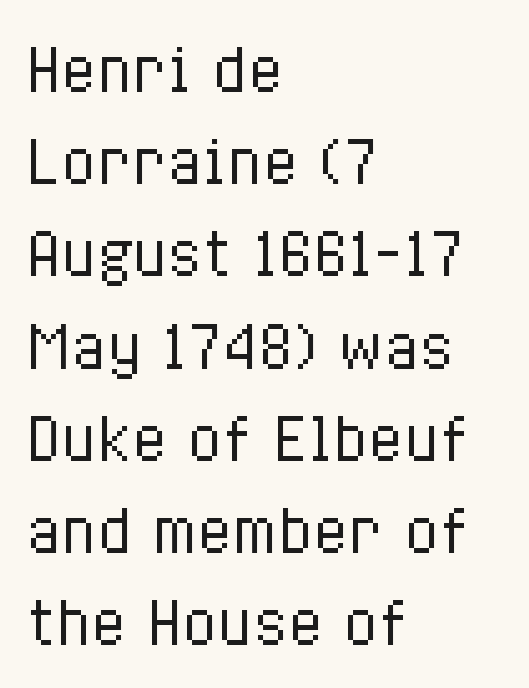
You could call the tracking neutral — neither tight nor loose. Notice how the stems are strictly vertical — no italics here. Is this a fixed-width face? No — the glyphs have proportional, varying widths. Weight class: somewhere from thin through regular. Leading matches the norm, producing a regular column.
